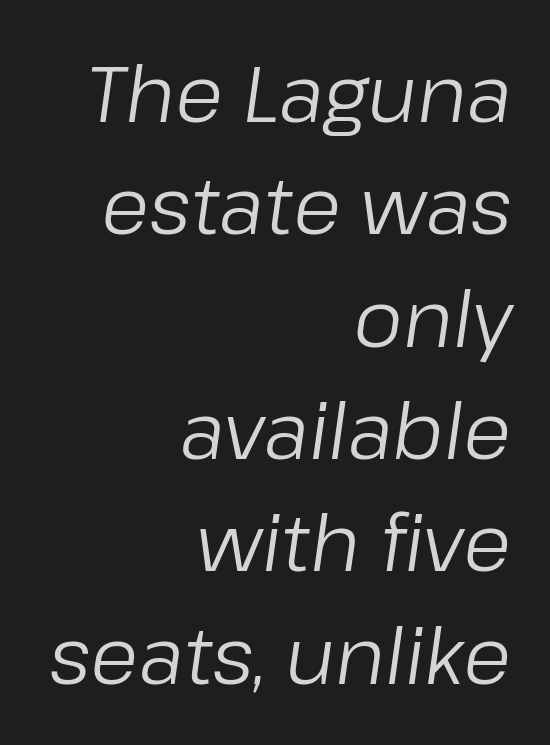
The axis of the letterforms is tilted away from vertical. Letters rest on an invisible, unmarked baseline. The characters are drawn with everyday or finer stroke widths. The paragraph has a hard right edge and a soft left edge.
